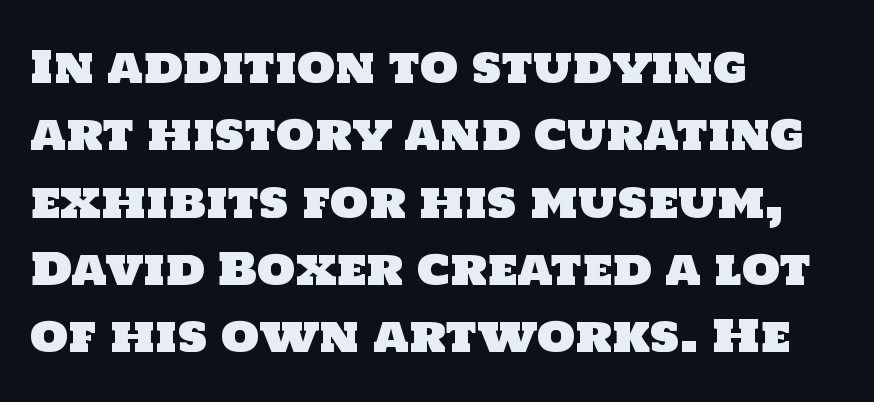
{"serif": "no", "width": "normal", "stroke_contrast": "low", "x_height": "large", "monospaced": "no", "underline": "no", "align": "left", "line_spacing": "normal", "line_spacing_ratio": 1.53, "letter_spacing": "normal", "letter_spacing_em": 0.0, "glyph_px": 44}
